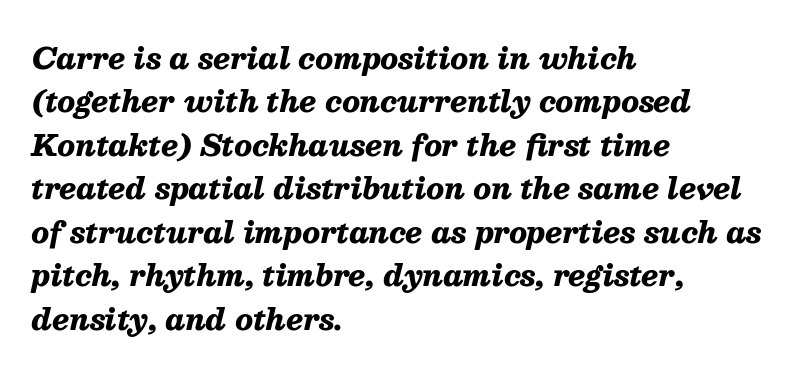
The image shows 29 px heavy type, italic (leaning right); set left-aligned, normal line spacing (1.5x), normal letter spacing, not underlined; medium stroke contrast and a medium x-height.
